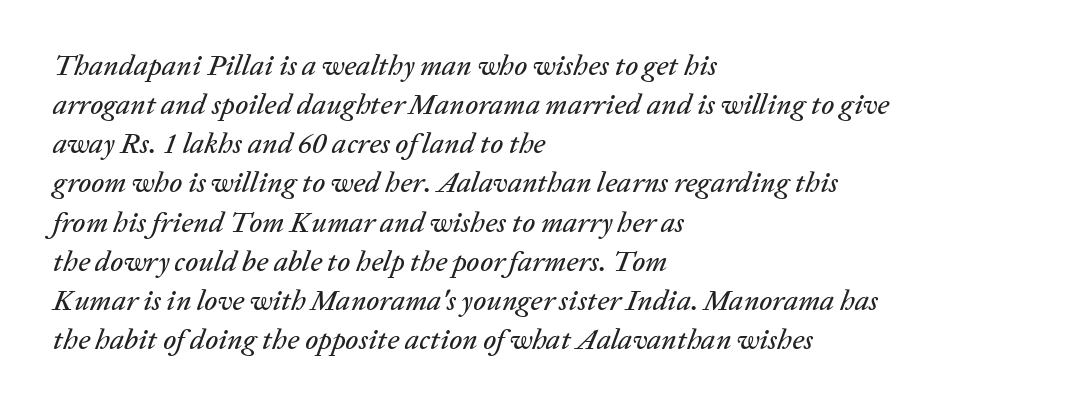
The image shows 29 px text type, italic (leaning right); set left-aligned, normal line spacing (1.35x), normal letter spacing, not underlined; low stroke contrast and a medium x-height.
